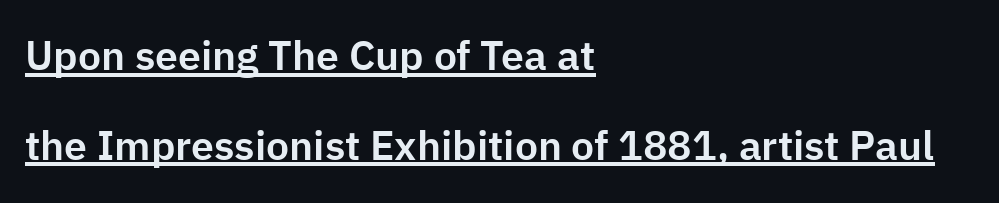
Q: Is the text italic (slanted)? A: No, it is upright.
Q: Is the typeface a serif or a sans-serif typeface? A: Sans-serif.
Q: Is the text underlined? A: Yes.
Q: How is the paragraph aligned? A: Left-aligned.
Q: Is the spacing between letters normal or unusually wide? A: Normal.
Q: Is the spacing between lines tight, normal or loose? A: Loose.
Q: Width (condensed, normal, or wide)? A: Normal.
Q: Stroke contrast? A: Low.
Q: x-height? A: Medium.
Q: Monospaced? A: No.
